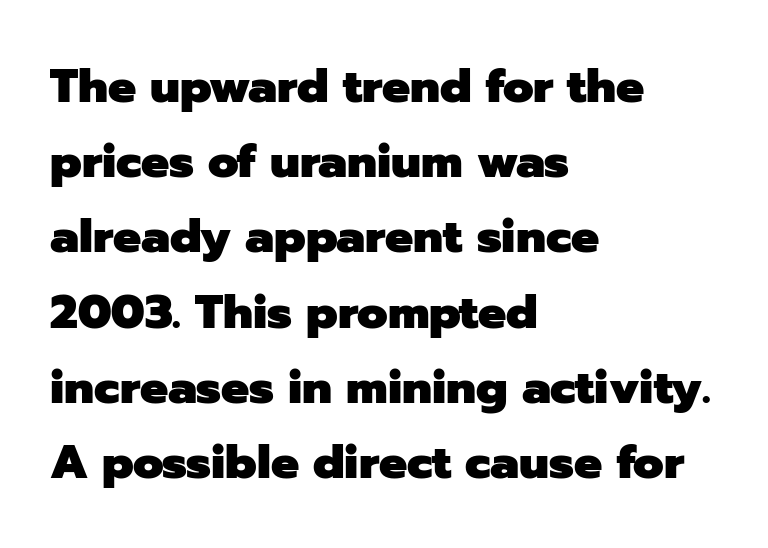
The characters display no serif detailing; their extremities are plain. The lines in this sample share a left origin and differ only in where they stop. This is heavy type, rendered in bold. The block of text has a typical density, with ordinary space between rows. Is this a fixed-width face? No — the glyphs have proportional, varying widths.
